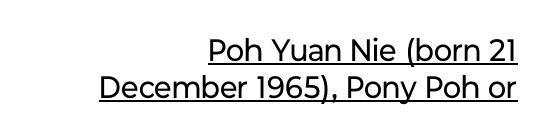
This sample uses an upright cut, with every glyph sitting square on the baseline. Note the varied advance widths — an 'i' is clearly narrower than an 'm'. Examine the stroke ends and you'll find no serifs. No extra ink here — the face is not bold.
